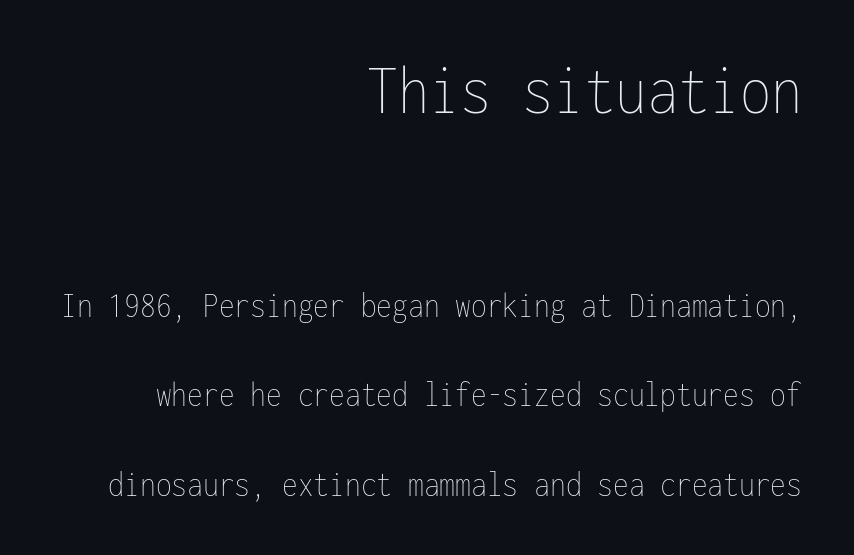
{"italic": "no", "bold": "no", "weight": "thin", "width": "condensed", "stroke_contrast": "low", "x_height": "medium", "monospaced": "yes", "underline": "no", "align": "right", "line_spacing": "loose", "line_spacing_ratio": 2.49, "letter_spacing": "normal", "letter_spacing_em": 0.0, "larger_block": "first", "size_ratio": 1.97, "glyph_px": 71}
